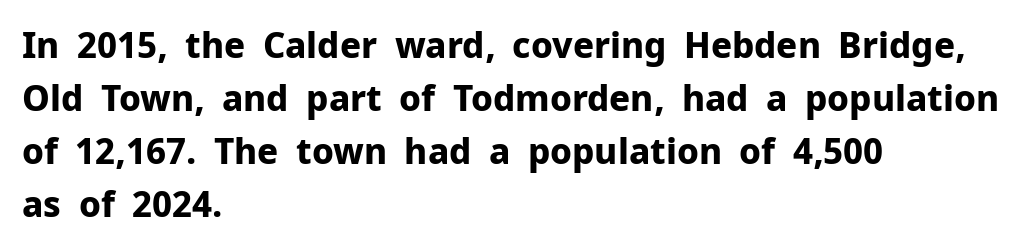
The image shows 35 px bold sans-serif type, upright; set left-aligned, normal line spacing (1.51x), normal letter spacing, not underlined; low stroke contrast and a medium x-height.
